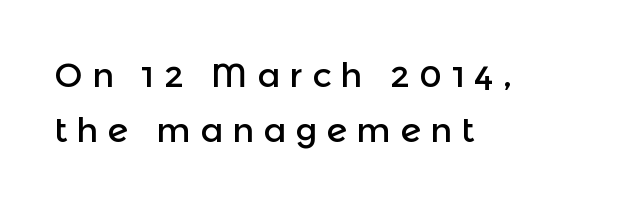
The image shows 34 px sans-serif type, upright; set left-aligned, normal line spacing (1.63x), unusually wide letter spacing (+0.27 em), not underlined; a medium x-height.
